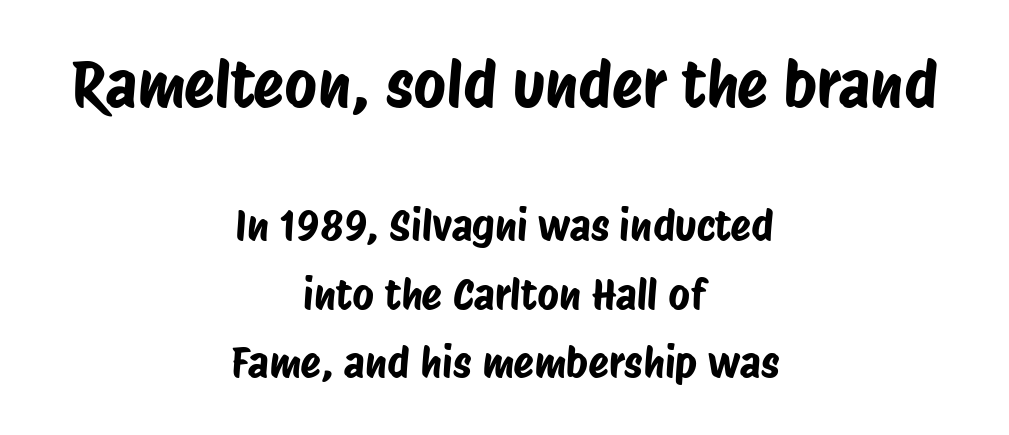
Leading matches the norm, producing a regular column. Glance below the letters and you will spot only blank space. Varying glyph widths throughout — classic text-font behaviour. The designer gave the opening block more size than the closing block. The passage shown is typeset with a sans-serif family.
